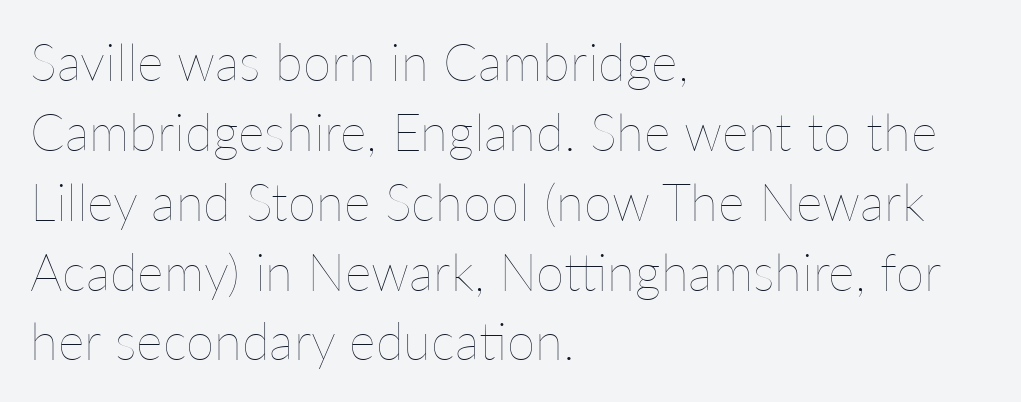
Q: Is the text bold? A: No.
Q: Is the text italic (slanted)? A: No, it is upright.
Q: Is the text underlined? A: No.
Q: How is the paragraph aligned? A: Left-aligned.
Q: Is the spacing between letters normal or unusually wide? A: Normal.
Q: Is the spacing between lines tight, normal or loose? A: Normal.
Q: Width (condensed, normal, or wide)? A: Normal.
Q: Stroke contrast? A: Low.
Q: x-height? A: Medium.
Q: Monospaced? A: No.
